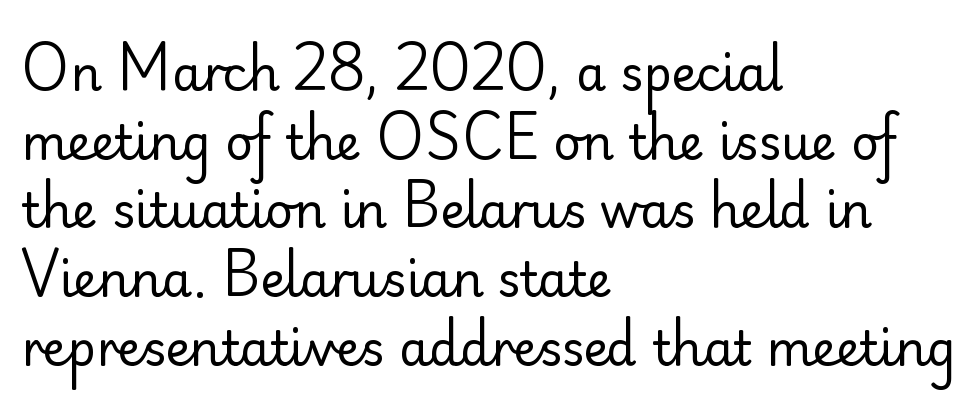
The image shows 48 px regular-weight sans-serif type, upright; set left-aligned, normal line spacing (1.43x), normal letter spacing, not underlined; low stroke contrast and a small x-height.
